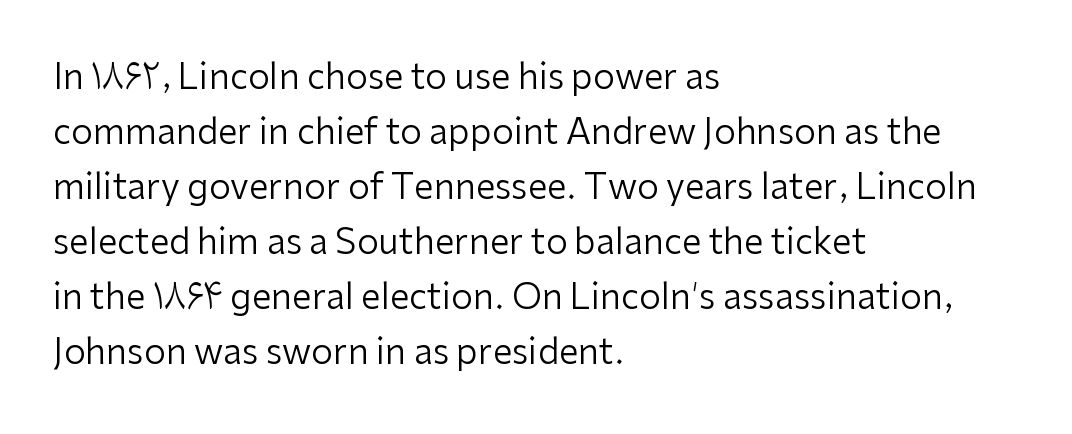
The image shows 35 px regular-weight sans-serif type, upright; set left-aligned, normal line spacing (1.57x), normal letter spacing, not underlined; low stroke contrast and a medium x-height.
